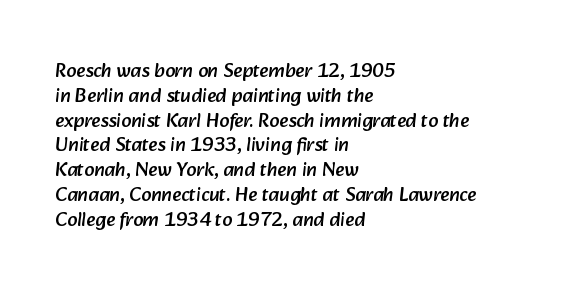
The image shows 20 px text type; set left-aligned, line spacing 1.24x, normal letter spacing, not underlined.
